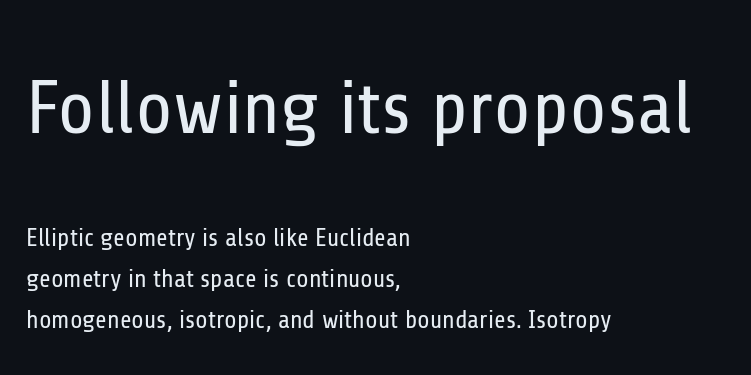
Q: Is the text bold? A: No.
Q: Is the text italic (slanted)? A: No, it is upright.
Q: Is the typeface a serif or a sans-serif typeface? A: Sans-serif.
Q: Is the text underlined? A: No.
Q: How is the paragraph aligned? A: Left-aligned.
Q: Is the spacing between letters normal or unusually wide? A: Normal.
Q: Is the spacing between lines tight, normal or loose? A: Normal.
Q: Which block of text is set in a larger size, the first (top) or the second (bottom)? A: The first (top) one.
Q: Width (condensed, normal, or wide)? A: Condensed.
Q: Stroke contrast? A: Low.
Q: x-height? A: Medium.
Q: Monospaced? A: No.
